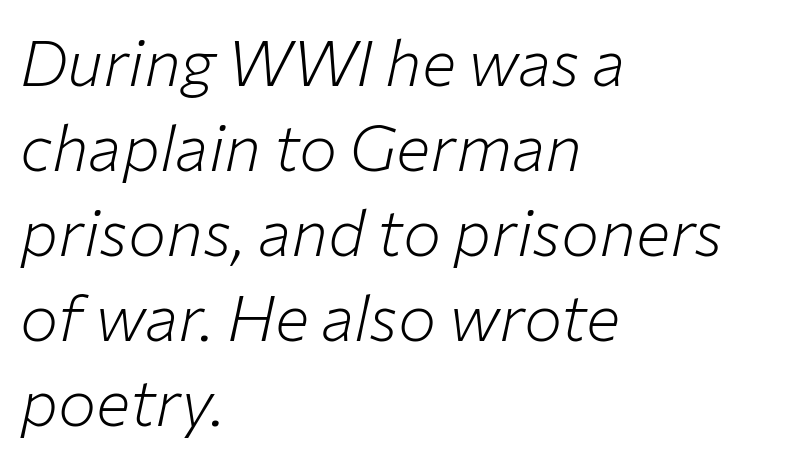
The image shows 64 px light type, italic (leaning right); set left-aligned, normal line spacing (1.33x), normal letter spacing, not underlined; low stroke contrast and a medium x-height.
